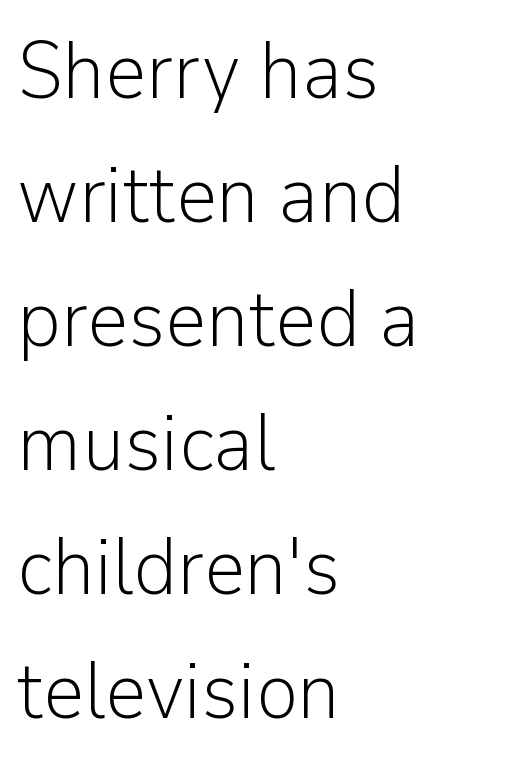
Q: Is the text bold? A: No.
Q: Is the text italic (slanted)? A: No, it is upright.
Q: Is the typeface a serif or a sans-serif typeface? A: Sans-serif.
Q: Is the text underlined? A: No.
Q: How is the paragraph aligned? A: Left-aligned.
Q: Is the spacing between letters normal or unusually wide? A: Normal.
Q: Is the spacing between lines tight, normal or loose? A: Normal.
Q: Width (condensed, normal, or wide)? A: Normal.
Q: Stroke contrast? A: Low.
Q: x-height? A: Medium.
Q: Monospaced? A: No.
